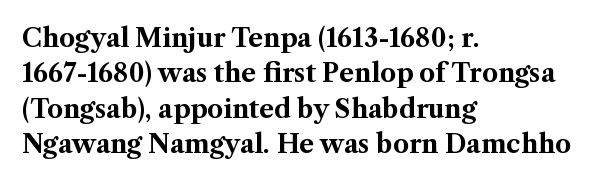
The image shows 25 px bold type, upright; set left-aligned, normal line spacing (1.42x), normal letter spacing, not underlined.
